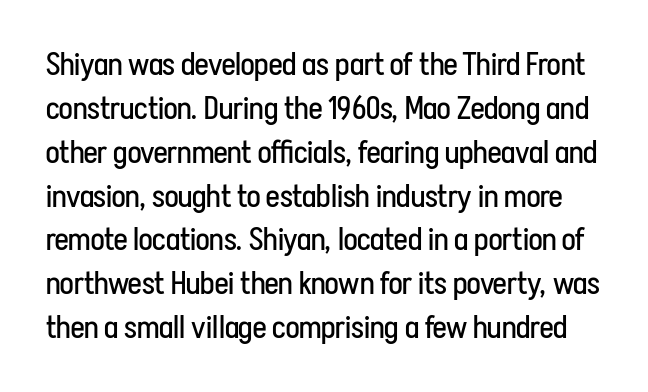
Q: Is the text bold? A: No.
Q: Is the text italic (slanted)? A: No, it is upright.
Q: Is the typeface a serif or a sans-serif typeface? A: Sans-serif.
Q: Is the text underlined? A: No.
Q: Is the spacing between letters normal or unusually wide? A: Normal.
Q: Is the spacing between lines tight, normal or loose? A: Normal.
Q: Width (condensed, normal, or wide)? A: Condensed.
Q: Stroke contrast? A: Low.
Q: x-height? A: Medium.
Q: Monospaced? A: No.
